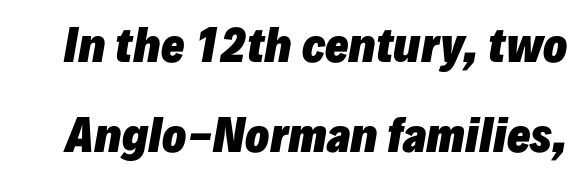
{"italic": "yes", "lean": "right", "slant_degrees": 10, "bold": "yes", "weight": "heavy", "width": "normal", "stroke_contrast": "low", "x_height": "medium", "monospaced": "no", "underline": "no", "line_spacing": "loose", "line_spacing_ratio": 2.05, "letter_spacing": "normal", "letter_spacing_em": 0.0, "glyph_px": 44}
